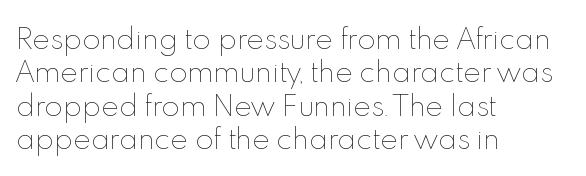
The image shows 27 px text type, upright; set left-aligned, line spacing 1.24x, normal letter spacing, not underlined.
